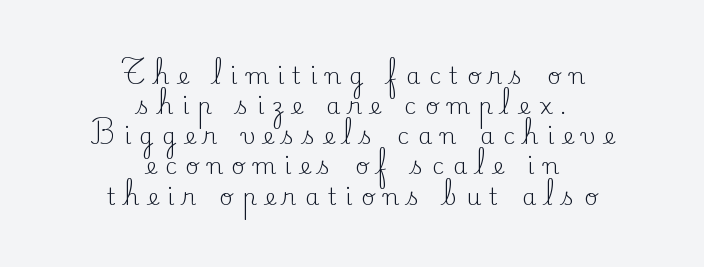
Q: Is the text bold? A: No.
Q: Is the text italic (slanted)? A: No, it is upright.
Q: Is the text underlined? A: No.
Q: How is the paragraph aligned? A: Centered.
Q: Is the spacing between letters normal or unusually wide? A: Unusually wide.
Q: Is the spacing between lines tight, normal or loose? A: Normal.
